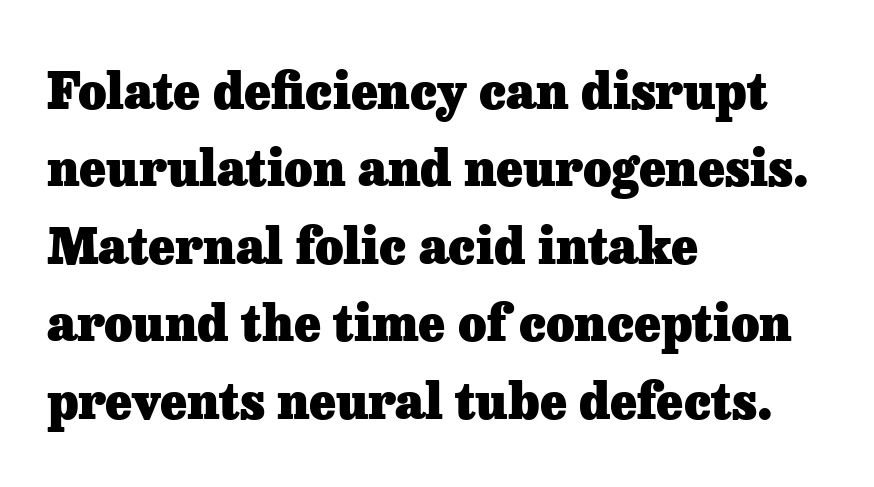
A normal amount of white space separates one row of letters from the next. Letters rest on an invisible, unmarked baseline. Summary of weight: heavy, a full bold. Each line starts at the same left margin while the right side varies. What kind of face is this? One with serifs.
